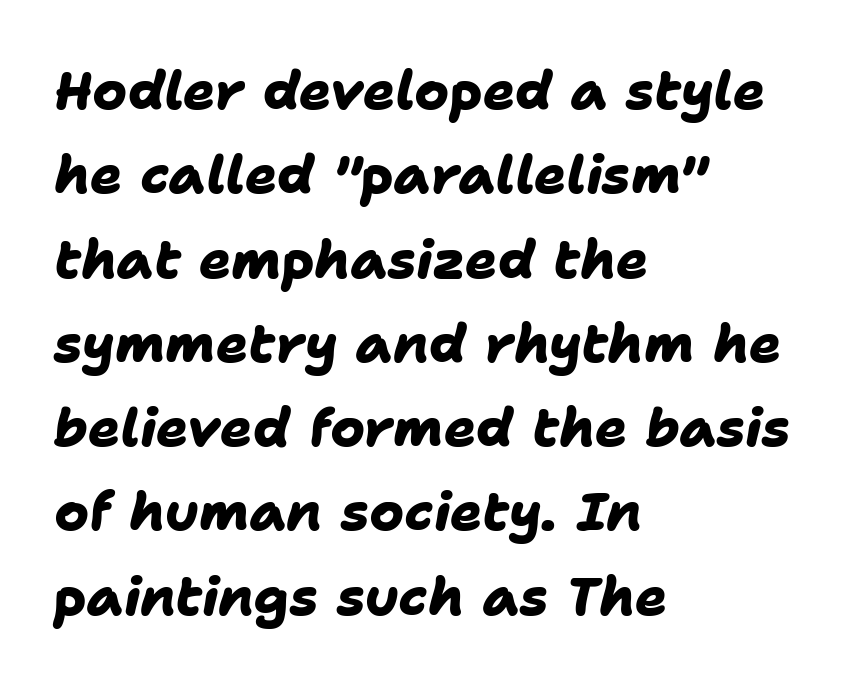
Q: Is the text bold? A: Yes.
Q: Is the typeface a serif or a sans-serif typeface? A: Sans-serif.
Q: Is the text underlined? A: No.
Q: How is the paragraph aligned? A: Left-aligned.
Q: Is the spacing between letters normal or unusually wide? A: Normal.
Q: Is the spacing between lines tight, normal or loose? A: Normal.
Q: Width (condensed, normal, or wide)? A: Normal.
Q: Stroke contrast? A: Low.
Q: x-height? A: Medium.
Q: Monospaced? A: No.
